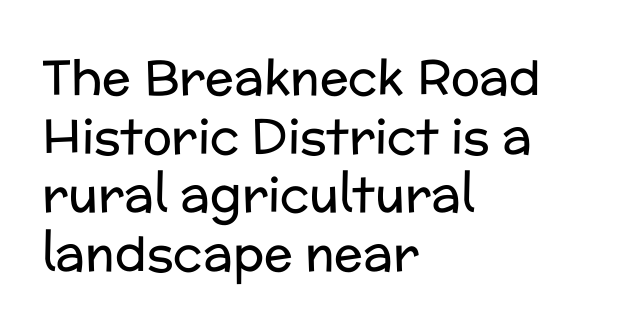
Q: Is the text bold? A: No.
Q: Is the text italic (slanted)? A: No, it is upright.
Q: Is the typeface a serif or a sans-serif typeface? A: Sans-serif.
Q: Is the text underlined? A: No.
Q: How is the paragraph aligned? A: Left-aligned.
Q: Is the spacing between letters normal or unusually wide? A: Normal.
Q: Width (condensed, normal, or wide)? A: Normal.
Q: Stroke contrast? A: Low.
Q: x-height? A: Medium.
Q: Monospaced? A: No.
